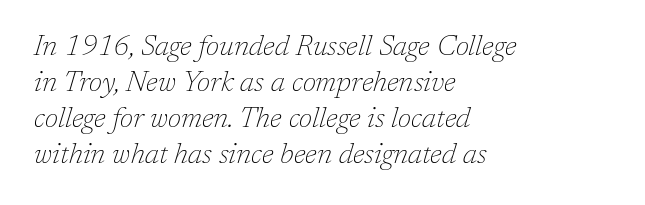
Q: Is the text bold? A: No.
Q: Is the text italic (slanted)? A: Yes, it leans right by about 17 degrees.
Q: Is the typeface a serif or a sans-serif typeface? A: Serif.
Q: Is the text underlined? A: No.
Q: How is the paragraph aligned? A: Left-aligned.
Q: Is the spacing between letters normal or unusually wide? A: Normal.
Q: Is the spacing between lines tight, normal or loose? A: Normal.
Q: Width (condensed, normal, or wide)? A: Normal.
Q: Stroke contrast? A: Low.
Q: x-height? A: Medium.
Q: Monospaced? A: No.
